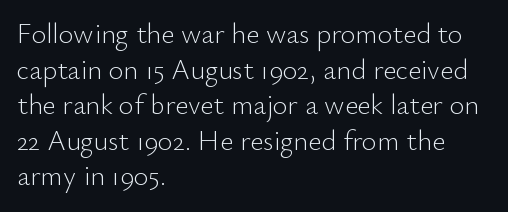
The image shows 28 px light sans-serif type, upright; set left-aligned, normal line spacing (1.27x), normal letter spacing, not underlined; low stroke contrast and a small x-height.
